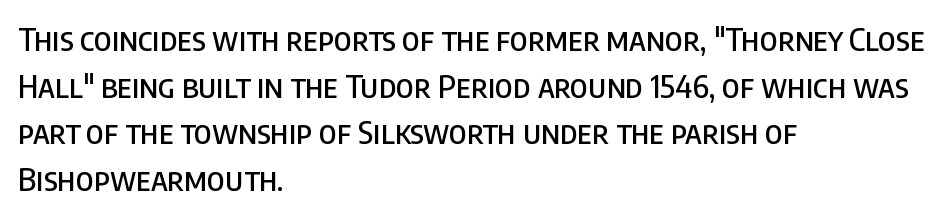
Q: Is the text italic (slanted)? A: No, it is upright.
Q: Is the typeface a serif or a sans-serif typeface? A: Sans-serif.
Q: Is the text underlined? A: No.
Q: How is the paragraph aligned? A: Left-aligned.
Q: Is the spacing between letters normal or unusually wide? A: Normal.
Q: Is the spacing between lines tight, normal or loose? A: Normal.
Q: Width (condensed, normal, or wide)? A: Condensed.
Q: Stroke contrast? A: Low.
Q: x-height? A: Large.
Q: Monospaced? A: No.
